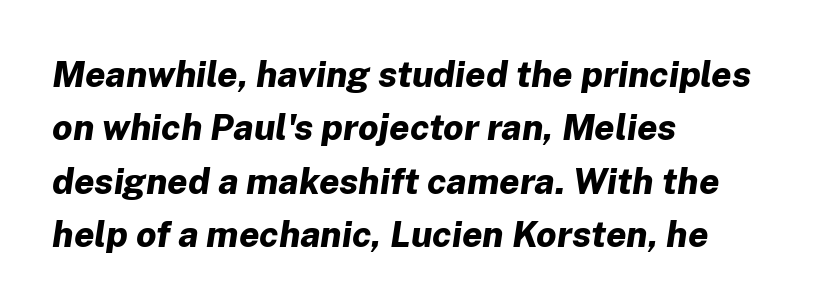
{"italic": "yes", "lean": "right", "slant_degrees": 8, "bold": "yes", "weight": "bold", "width": "normal", "stroke_contrast": "low", "x_height": "medium", "monospaced": "no", "underline": "no", "align": "left", "line_spacing": "normal", "line_spacing_ratio": 1.48, "letter_spacing": "normal", "letter_spacing_em": 0.0, "glyph_px": 36}
